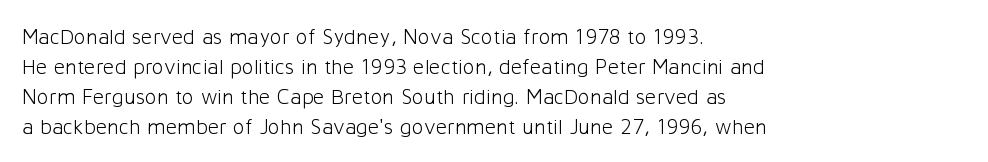
{"italic": "no", "bold": "no", "underline": "no", "align": "left", "line_spacing": "normal", "line_spacing_ratio": 1.37, "letter_spacing": "normal", "letter_spacing_em": 0.0, "glyph_px": 22}
